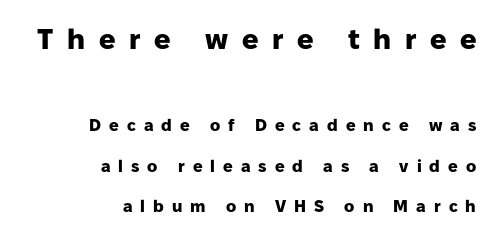
Q: Is the text bold? A: Yes.
Q: Is the text italic (slanted)? A: No, it is upright.
Q: Is the typeface a serif or a sans-serif typeface? A: Sans-serif.
Q: Is the text underlined? A: No.
Q: How is the paragraph aligned? A: Right-aligned.
Q: Is the spacing between letters normal or unusually wide? A: Unusually wide.
Q: Is the spacing between lines tight, normal or loose? A: Loose.
Q: Which block of text is set in a larger size, the first (top) or the second (bottom)? A: The first (top) one.
Q: Width (condensed, normal, or wide)? A: Normal.
Q: Stroke contrast? A: Low.
Q: x-height? A: Medium.
Q: Monospaced? A: No.
